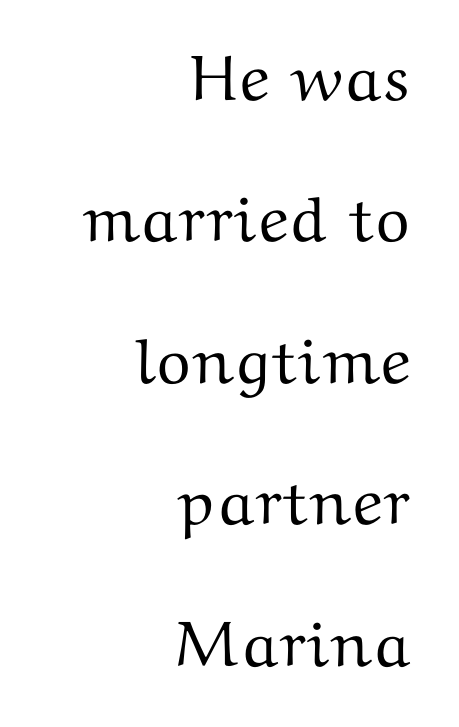
Old-style or modern, the face here clearly has serifs. Line endings align vertically; line beginnings do not. Is this a fixed-width face? No — the glyphs have proportional, varying widths. These lines keep a tight, regular rhythm from letter to letter. Check under the words: just untouched page. Students, observe: this is what heavily led, spacious text looks like.
